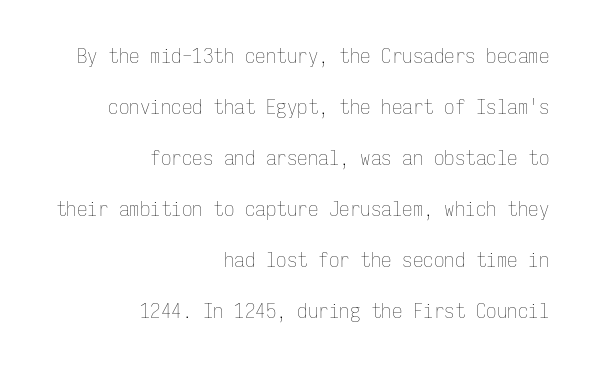
Q: Is the text bold? A: No.
Q: Is the text italic (slanted)? A: No, it is upright.
Q: Is the text underlined? A: No.
Q: How is the paragraph aligned? A: Right-aligned.
Q: Is the spacing between letters normal or unusually wide? A: Normal.
Q: Is the spacing between lines tight, normal or loose? A: Loose.
